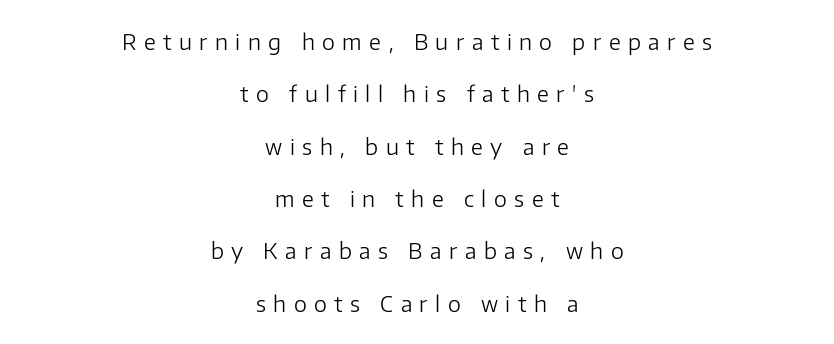
Q: Is the text bold? A: No.
Q: Is the text italic (slanted)? A: No, it is upright.
Q: Is the text underlined? A: No.
Q: How is the paragraph aligned? A: Centered.
Q: Is the spacing between letters normal or unusually wide? A: Unusually wide.
Q: Is the spacing between lines tight, normal or loose? A: Loose.
